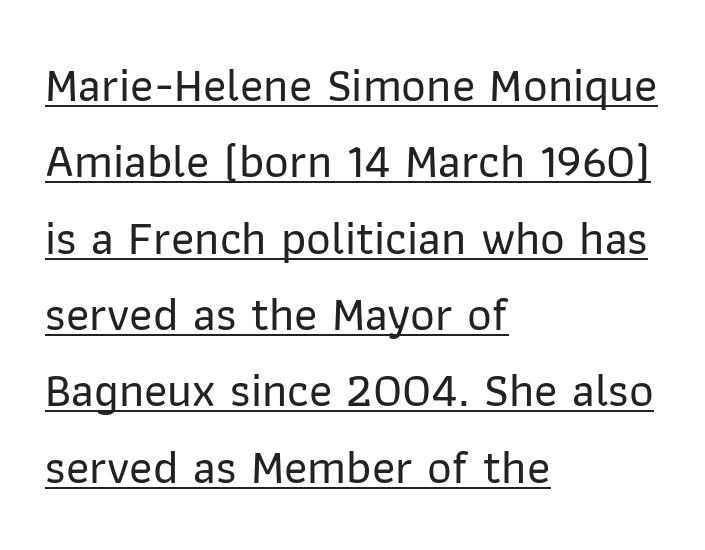
The image shows 48 px sans-serif type, upright; set left-aligned, normal line spacing (1.59x), normal letter spacing, underlined; low stroke contrast and a medium x-height.
